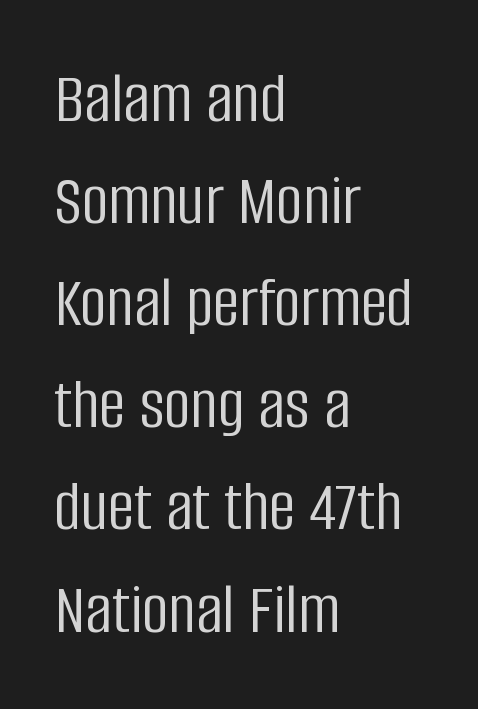
Q: Is the text bold? A: No.
Q: Is the text italic (slanted)? A: No, it is upright.
Q: Is the typeface a serif or a sans-serif typeface? A: Sans-serif.
Q: Is the text underlined? A: No.
Q: How is the paragraph aligned? A: Left-aligned.
Q: Is the spacing between letters normal or unusually wide? A: Normal.
Q: Is the spacing between lines tight, normal or loose? A: Normal.
Q: Width (condensed, normal, or wide)? A: Condensed.
Q: Stroke contrast? A: Low.
Q: x-height? A: Large.
Q: Monospaced? A: No.
